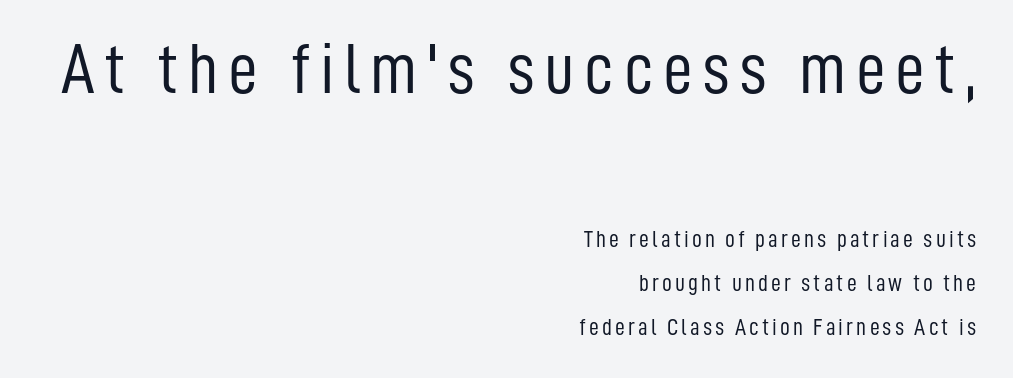
Serif or sans? Sans — the stroke terminals are bare. The upper block of text is set noticeably larger than the block beneath it. Casual observation: everything's shoved over to the right. The face looks like a standard text weight, possibly lighter. A bare baseline throughout the passage.
